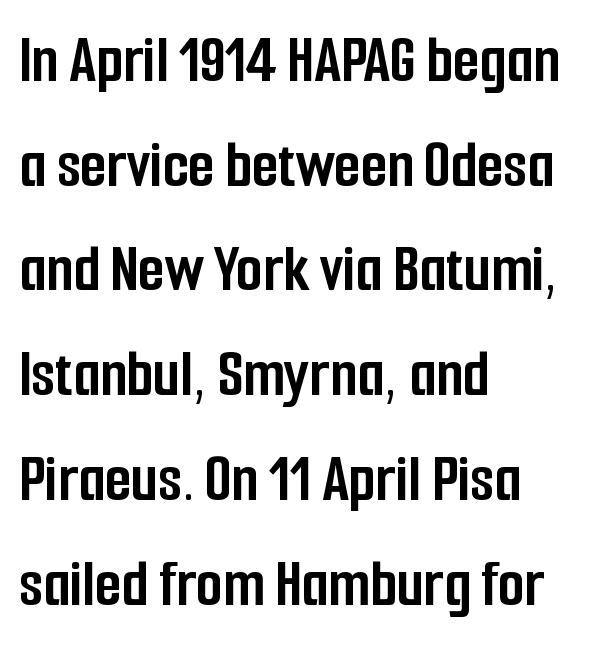
The image shows 68 px semibold, condensed sans-serif type, upright; set left-aligned, normal line spacing (1.54x), normal letter spacing, not underlined; low stroke contrast and a medium x-height.
